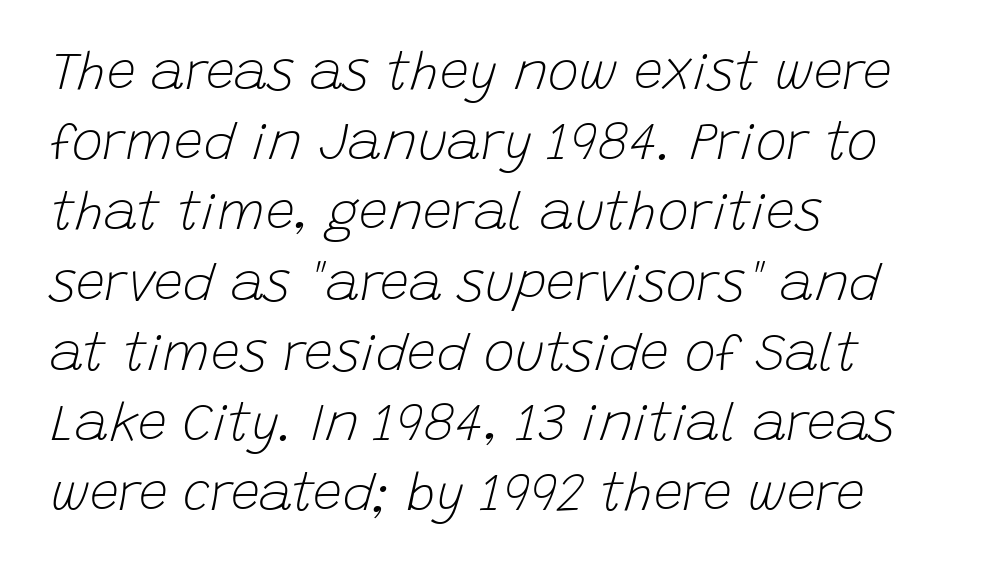
The image shows 52 px light type, italic (leaning right); set left-aligned, normal line spacing (1.35x), normal letter spacing, not underlined; low stroke contrast and a large x-height.
